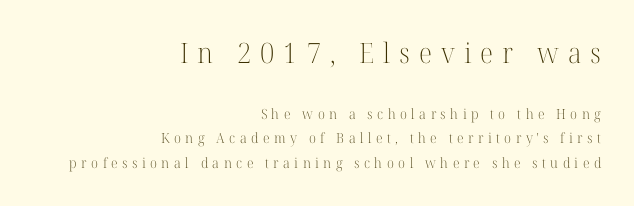
Q: Is the text bold? A: No.
Q: Is the text italic (slanted)? A: No, it is upright.
Q: Is the typeface a serif or a sans-serif typeface? A: Serif.
Q: Is the text underlined? A: No.
Q: How is the paragraph aligned? A: Right-aligned.
Q: Is the spacing between letters normal or unusually wide? A: Unusually wide.
Q: Which block of text is set in a larger size, the first (top) or the second (bottom)? A: The first (top) one.
Q: Width (condensed, normal, or wide)? A: Normal.
Q: Stroke contrast? A: High.
Q: x-height? A: Medium.
Q: Monospaced? A: No.
